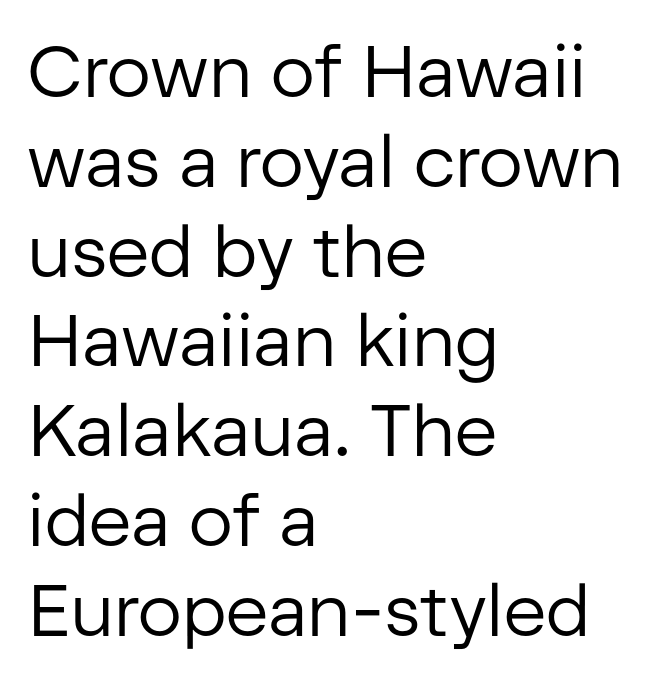
The image shows 73 px regular-weight sans-serif type, upright; set left-aligned, line spacing 1.23x, normal letter spacing, not underlined; low stroke contrast and a medium x-height.
